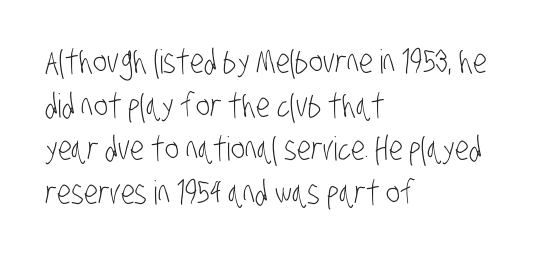
The image shows 33 px light, condensed sans-serif type; set left-aligned, normal line spacing (1.32x), normal letter spacing, not underlined; low stroke contrast and a large x-height.
